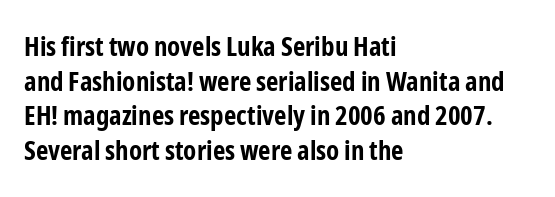
The image shows 27 px bold type, upright; set left-aligned, normal line spacing (1.28x), normal letter spacing, not underlined.
